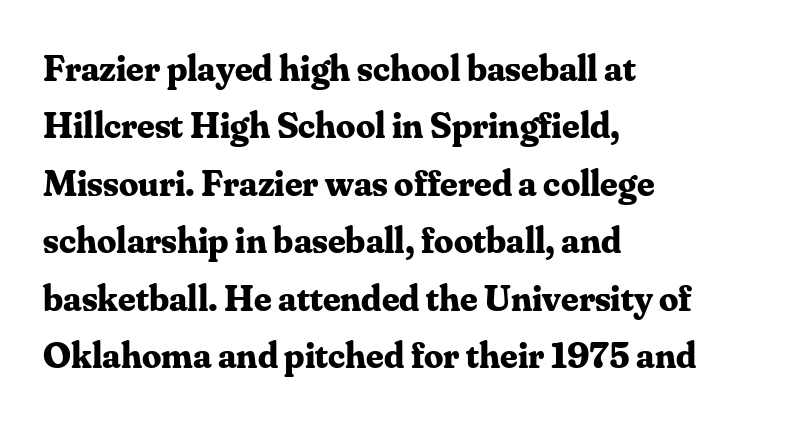
{"serif": "yes", "italic": "no", "bold": "yes", "weight": "bold", "width": "normal", "stroke_contrast": "medium", "x_height": "small", "monospaced": "no", "underline": "no", "align": "left", "line_spacing": "normal", "line_spacing_ratio": 1.51, "letter_spacing": "normal", "letter_spacing_em": 0.0, "glyph_px": 38}
